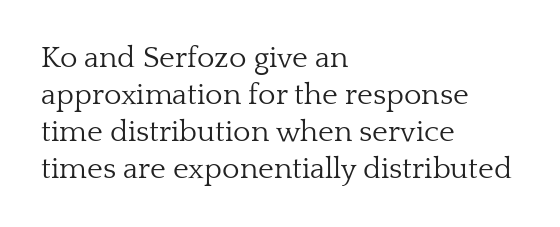
The image shows 30 px light serif type, upright; set left-aligned, line spacing 1.23x, normal letter spacing, not underlined; low stroke contrast and a medium x-height.
